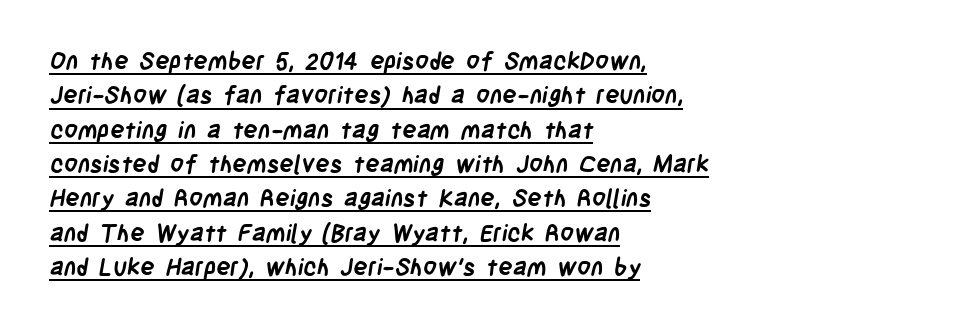
The image shows 24 px bold type; set left-aligned, normal line spacing (1.43x), normal letter spacing, underlined.
